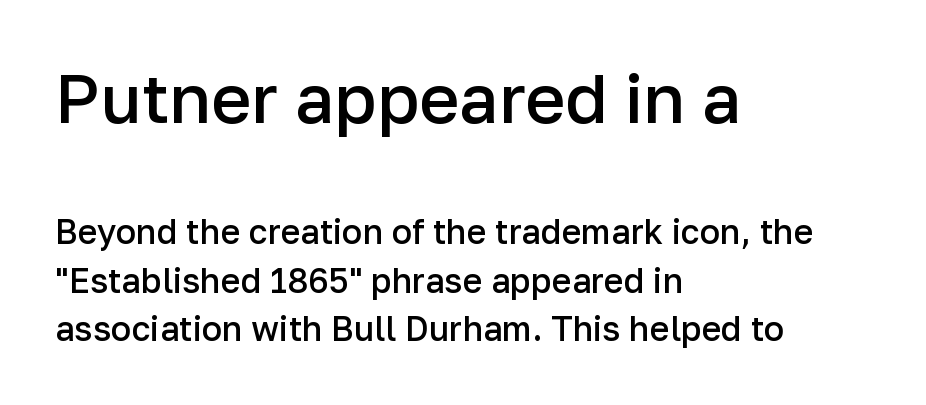
The image shows 69 px semibold sans-serif type, upright; set left-aligned, normal line spacing (1.44x), normal letter spacing, not underlined; the first (top) block is 2.03x larger; low stroke contrast and a medium x-height.
